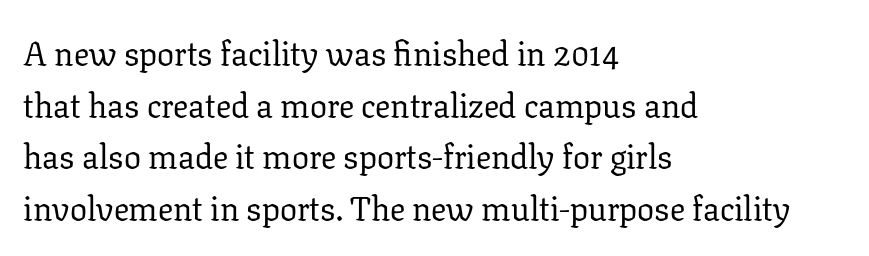
The foot of each line stays bare and open. Successive baselines arrive at the customary interval. In terms of letterspacing, this is plain default setting. No extra ink here — the face is not bold.
